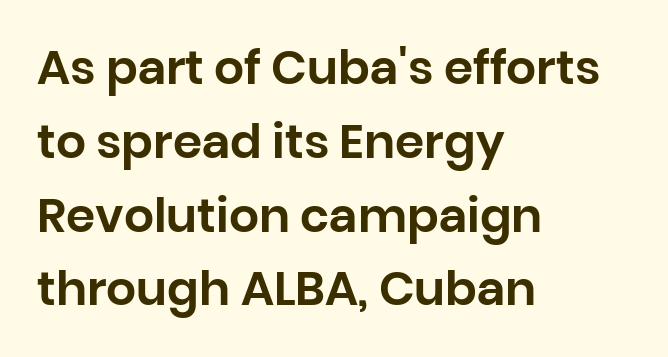
{"serif": "no", "italic": "no", "width": "normal", "stroke_contrast": "low", "x_height": "large", "monospaced": "no", "underline": "no", "align": "left", "line_spacing": "normal", "line_spacing_ratio": 1.57, "letter_spacing": "normal", "letter_spacing_em": 0.0, "glyph_px": 47}
